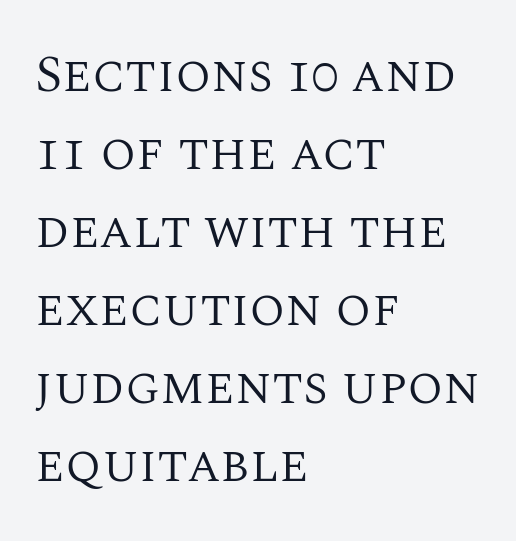
The image shows 52 px regular-weight serif type, upright; set left-aligned, normal line spacing (1.5x), normal letter spacing, not underlined; medium stroke contrast and a large x-height.
